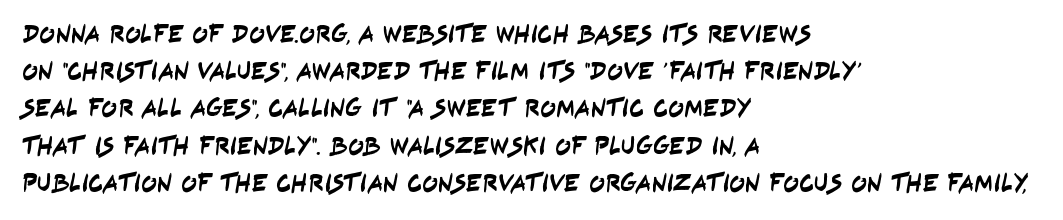
Honestly, the row spacing looks completely unremarkable. Anything drawn beneath the words? Only blank space. The compositor pushed each line to the left boundary. Words appear dense and cohesive because spacing is normal.
